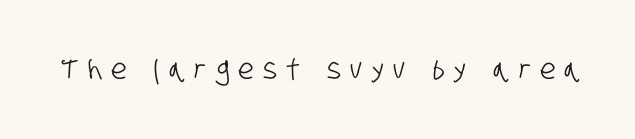
{"serif": "no", "width": "condensed", "stroke_contrast": "low", "x_height": "large", "monospaced": "no", "underline": "no", "letter_spacing": "wide", "letter_spacing_em": 0.33, "glyph_px": 28}
